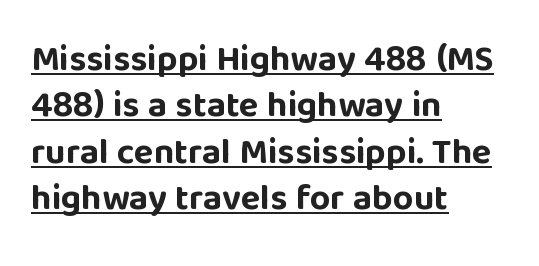
{"serif": "no", "italic": "no", "bold": "yes", "weight": "bold", "width": "normal", "stroke_contrast": "low", "x_height": "large", "monospaced": "no", "underline": "yes", "align": "left", "line_spacing": "normal", "line_spacing_ratio": 1.29, "letter_spacing": "normal", "letter_spacing_em": 0.0, "glyph_px": 36}
